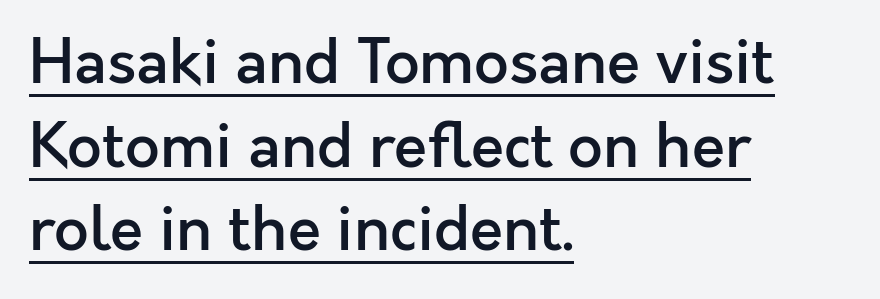
The image shows 61 px semibold sans-serif type, upright; set left-aligned, normal line spacing (1.37x), normal letter spacing, underlined; a medium x-height.
